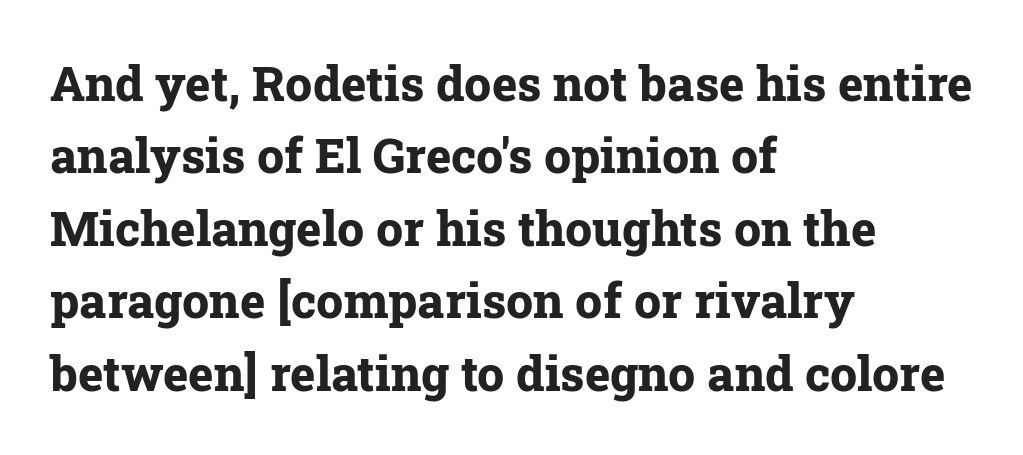
{"serif": "yes", "italic": "no", "bold": "yes", "weight": "bold", "width": "normal", "stroke_contrast": "low", "x_height": "medium", "monospaced": "no", "underline": "no", "align": "left", "line_spacing": "normal", "line_spacing_ratio": 1.51, "letter_spacing": "normal", "letter_spacing_em": 0.0, "glyph_px": 48}
